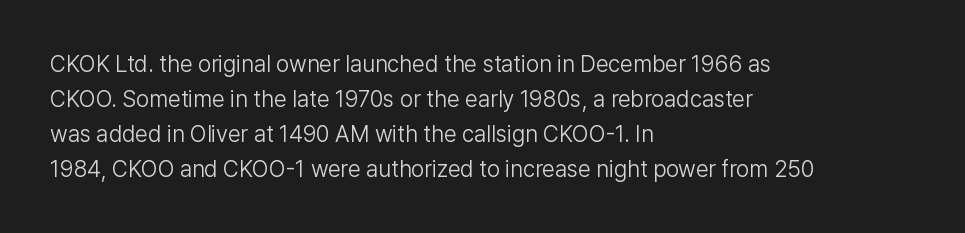
Weight: not bold — regular or lighter. The typesetter chose a ragged-right arrangement here. Each new line begins a customary step beneath the previous one. You could call the tracking neutral — neither tight nor loose. Only glyphs here, with clear space below each row. You can tell it's not italic because the verticals are truly vertical.
